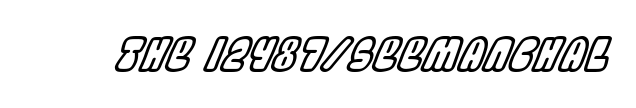
Q: Is the text italic (slanted)? A: Yes, it leans right by about 22 degrees.
Q: Is the text underlined? A: No.
Q: Is the spacing between letters normal or unusually wide? A: Normal.
Q: Width (condensed, normal, or wide)? A: Condensed.
Q: x-height? A: Large.
Q: Monospaced? A: No.
